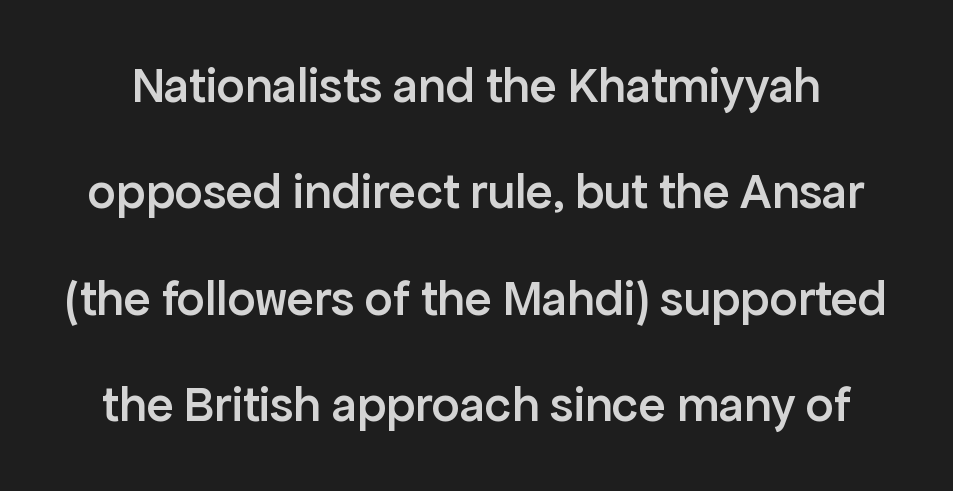
{"serif": "no", "italic": "no", "bold": "semi", "weight": "semibold", "width": "normal", "stroke_contrast": "low", "x_height": "medium", "monospaced": "no", "underline": "no", "line_spacing": "loose", "line_spacing_ratio": 2.13, "letter_spacing": "normal", "letter_spacing_em": 0.0, "glyph_px": 50}
